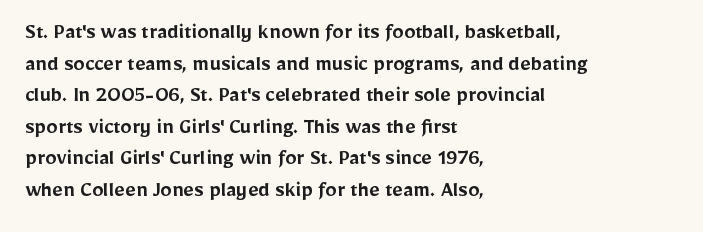
{"italic": "no", "bold": "semi", "underline": "no", "align": "left", "line_spacing": "normal", "line_spacing_ratio": 1.37, "letter_spacing": "normal", "letter_spacing_em": 0.0, "glyph_px": 23}
